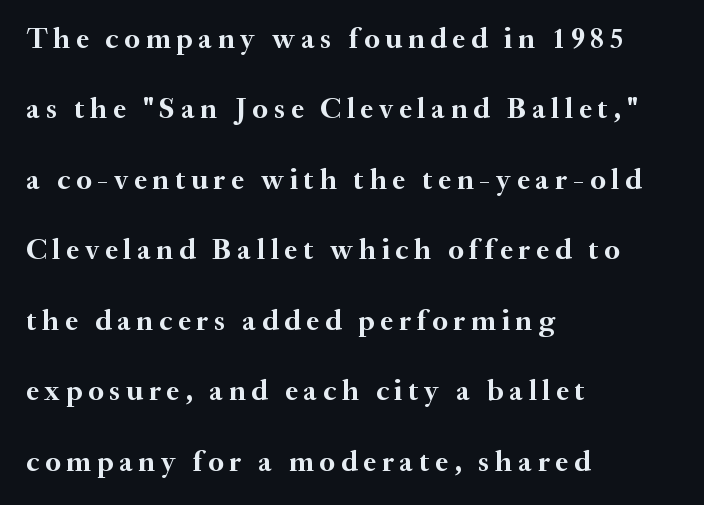
{"serif": "yes", "italic": "no", "bold": "yes", "weight": "semibold", "width": "normal", "stroke_contrast": "medium", "x_height": "small", "monospaced": "no", "underline": "no", "align": "left", "line_spacing": "loose", "line_spacing_ratio": 2.43, "letter_spacing": "wide", "letter_spacing_em": 0.2, "glyph_px": 29}
